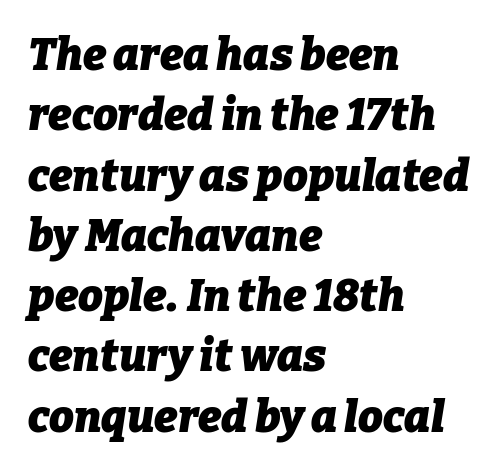
The image shows 44 px heavy type, italic (leaning right); set left-aligned, normal line spacing (1.37x), normal letter spacing, not underlined; low stroke contrast and a medium x-height.
